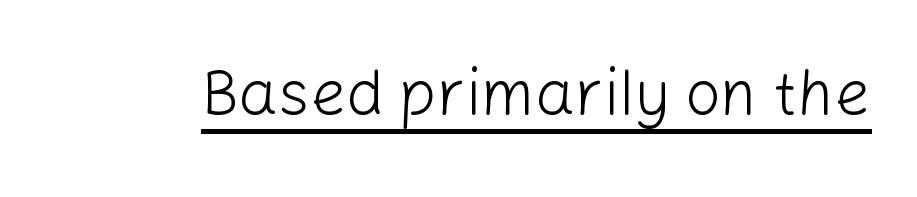
{"serif": "no", "italic": "no", "bold": "no", "weight": "light", "width": "normal", "stroke_contrast": "low", "x_height": "medium", "monospaced": "no", "underline": "yes", "letter_spacing": "normal", "letter_spacing_em": 0.0, "glyph_px": 63}
